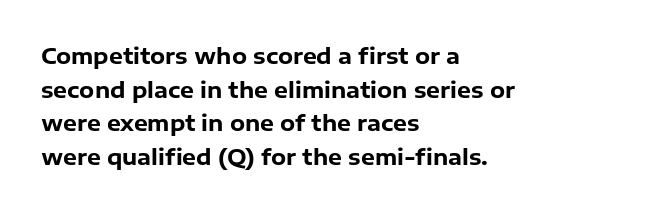
{"italic": "no", "bold": "yes", "underline": "no", "align": "left", "line_spacing": "normal", "line_spacing_ratio": 1.53, "letter_spacing": "normal", "letter_spacing_em": 0.0, "glyph_px": 22}
